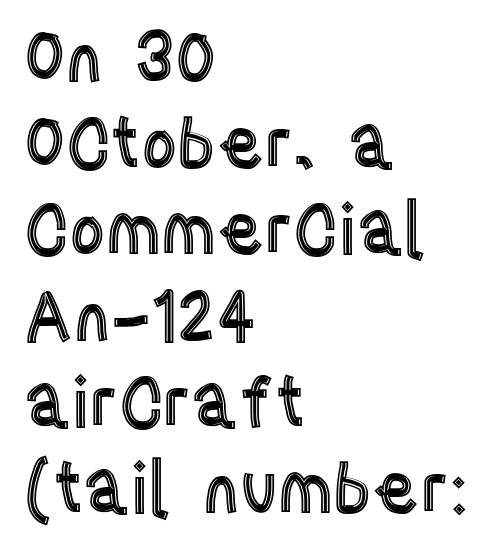
Beneath every word, the page is bare. Character widths vary here, with narrow letters taking less room than wide ones. Is there much room between lines? A standard amount, neither cramped nor airy. The passage is arranged the way most books set body copy — flush left. Posture: vertical.
